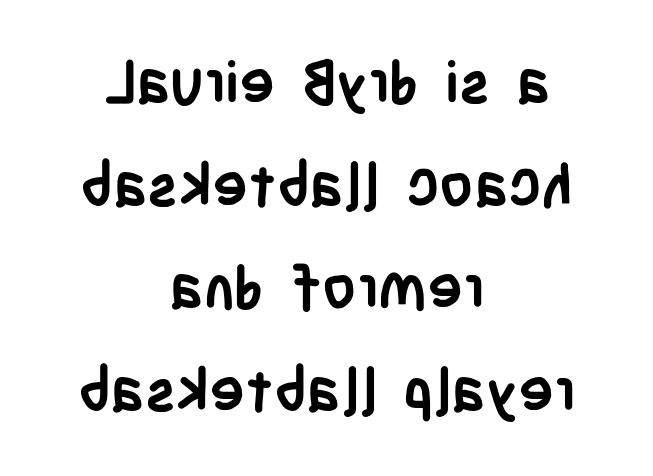
Q: Is the text bold? A: Yes.
Q: Is the text italic (slanted)? A: No, it is upright.
Q: Is the typeface a serif or a sans-serif typeface? A: Sans-serif.
Q: Is the text underlined? A: No.
Q: How is the paragraph aligned? A: Centered.
Q: Is the spacing between letters normal or unusually wide? A: Normal.
Q: Width (condensed, normal, or wide)? A: Condensed.
Q: Stroke contrast? A: Low.
Q: x-height? A: Large.
Q: Monospaced? A: No.
